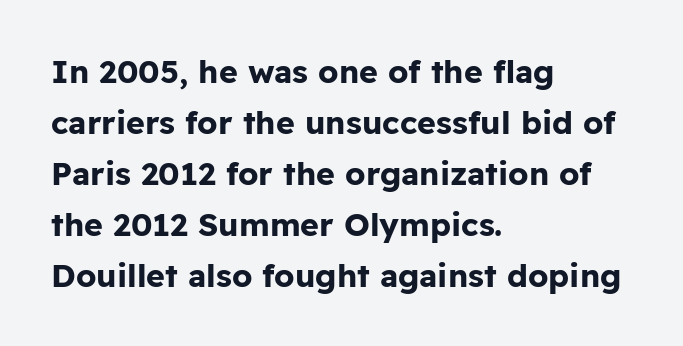
{"serif": "no", "italic": "no", "bold": "yes", "weight": "bold", "width": "normal", "stroke_contrast": "low", "x_height": "medium", "monospaced": "no", "underline": "no", "align": "left", "line_spacing": "normal", "line_spacing_ratio": 1.59, "letter_spacing": "normal", "letter_spacing_em": 0.0, "glyph_px": 32}
